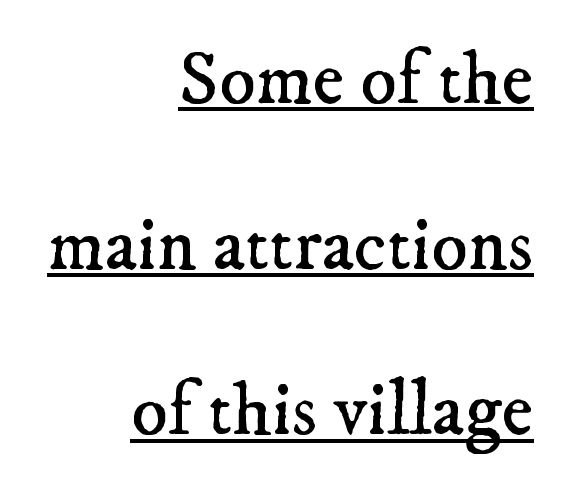
{"serif": "yes", "bold": "no", "weight": "regular", "width": "normal", "stroke_contrast": "low", "x_height": "small", "monospaced": "no", "underline": "yes", "align": "right", "line_spacing": "loose", "line_spacing_ratio": 2.18, "letter_spacing": "normal", "letter_spacing_em": 0.0, "glyph_px": 76}
